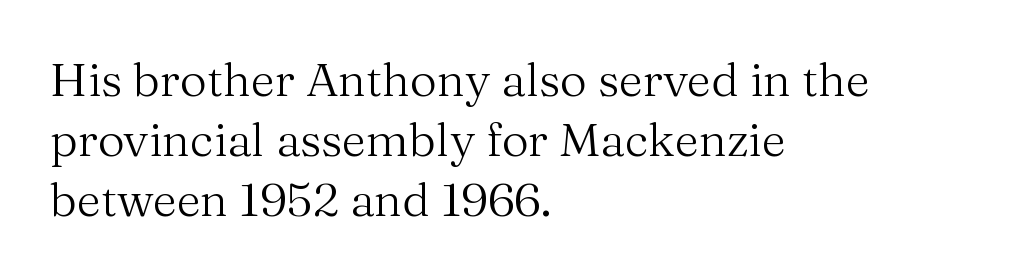
Glyph-to-glyph distance matches everyday printed text. Varying glyph widths throughout — classic text-font behaviour. The type family on display is of the serif kind. Line starts are locked; line ends wander. This sample uses an upright cut, with every glyph sitting square on the baseline. No chunkiness to these letters — they're not bold.
